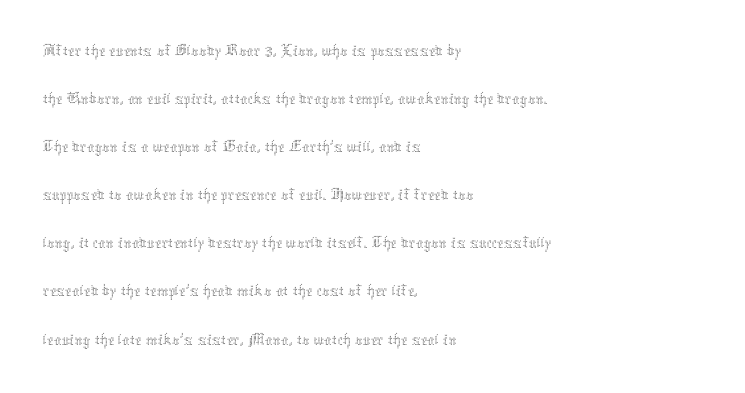
Q: Is the text bold? A: No.
Q: Is the text italic (slanted)? A: No, it is upright.
Q: Is the text underlined? A: No.
Q: How is the paragraph aligned? A: Left-aligned.
Q: Is the spacing between letters normal or unusually wide? A: Normal.
Q: Is the spacing between lines tight, normal or loose? A: Normal.
Q: Width (condensed, normal, or wide)? A: Normal.
Q: Stroke contrast? A: Medium.
Q: x-height? A: Medium.
Q: Monospaced? A: No.
